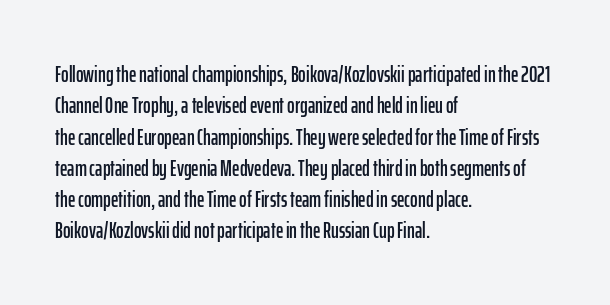
The image shows 23 px text type, upright; set left-aligned, normal line spacing (1.36x), normal letter spacing, not underlined.
